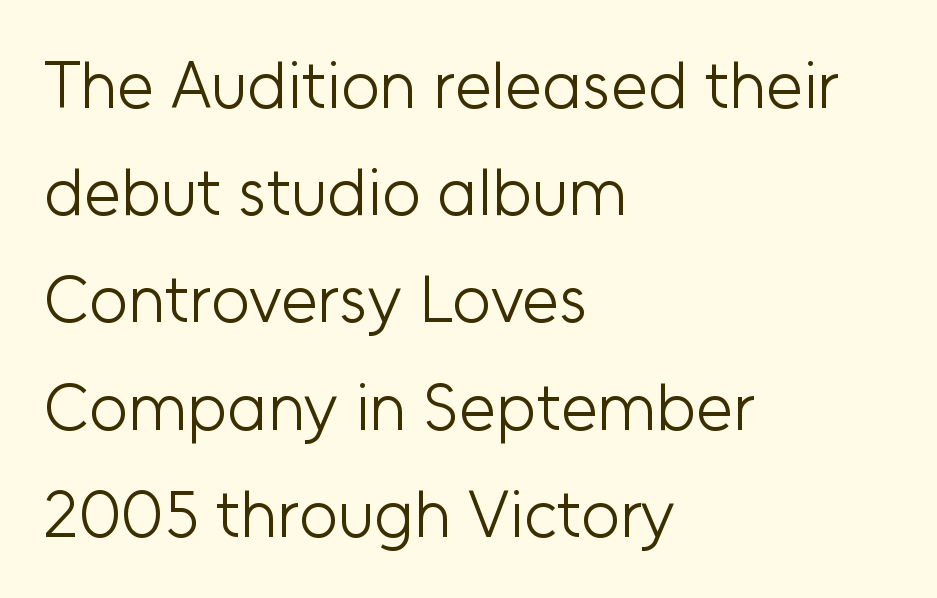
{"serif": "no", "italic": "no", "bold": "no", "weight": "light", "width": "normal", "stroke_contrast": "low", "x_height": "medium", "monospaced": "no", "underline": "no", "align": "left", "line_spacing": "normal", "line_spacing_ratio": 1.6, "letter_spacing": "normal", "letter_spacing_em": 0.0, "glyph_px": 67}
